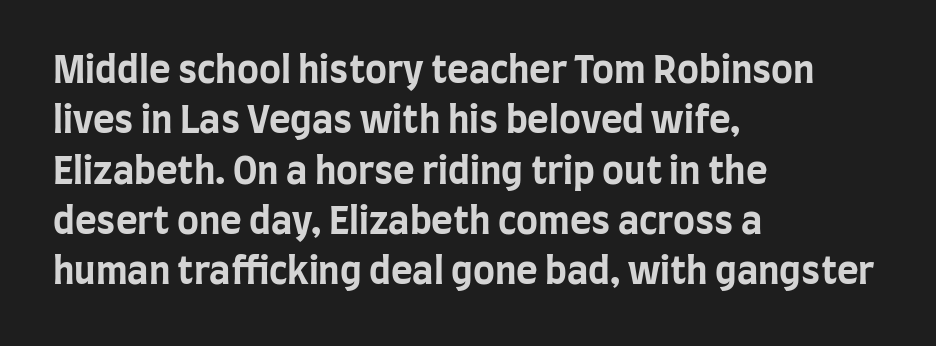
This is roman type, the default non-slanted kind. Leading: standard. Character widths vary here, with narrow letters taking less room than wide ones. The strip under each line holds only bare page. The characters look thick and weighty, a clear bold.
